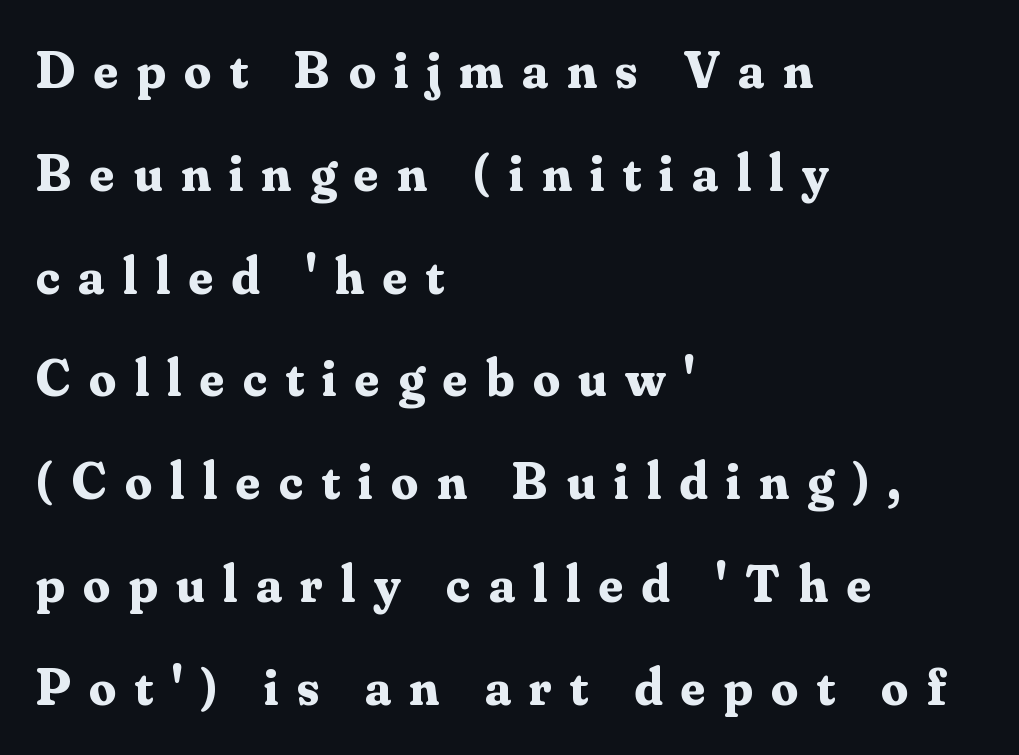
The text was rendered using a seriffed face with decorative stroke endings. Any mark beneath the type? The region is blank. Vertically, the passage feels expansive, rows floating well apart. Line beginnings align vertically; line endings do not. Chunky letters — that's bold for sure.
